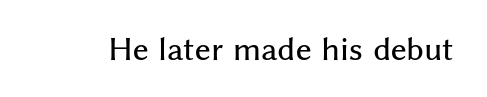
Q: Is the text italic (slanted)? A: No, it is upright.
Q: Is the typeface a serif or a sans-serif typeface? A: Sans-serif.
Q: Is the text underlined? A: No.
Q: Is the spacing between letters normal or unusually wide? A: Normal.
Q: Width (condensed, normal, or wide)? A: Normal.
Q: Stroke contrast? A: Medium.
Q: x-height? A: Medium.
Q: Monospaced? A: No.
